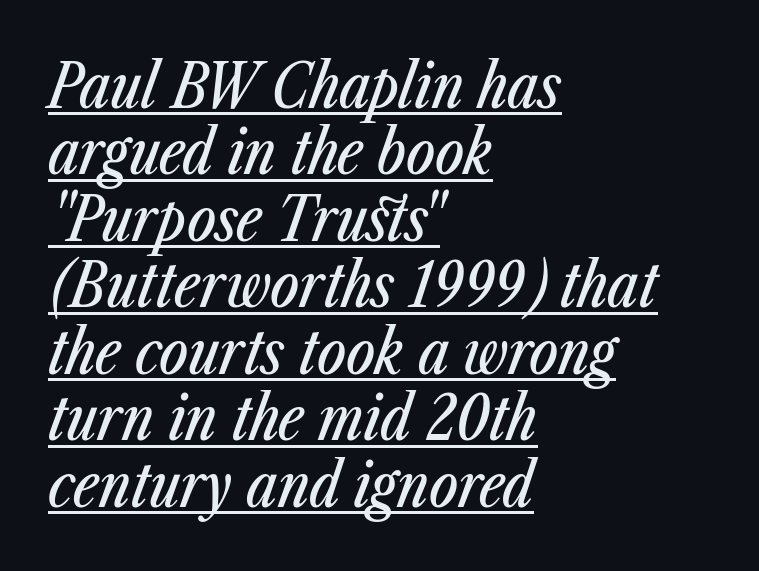
The image shows 61 px condensed type, italic (leaning right); set left-aligned, tight line spacing (1.09x), normal letter spacing, underlined; low stroke contrast and a medium x-height.
